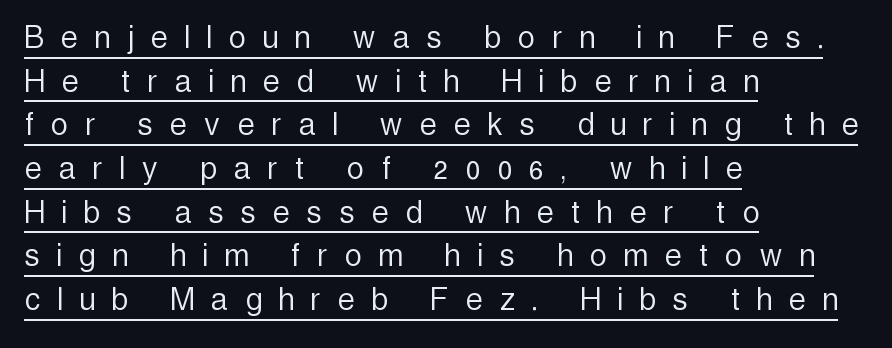
Q: Is the text bold? A: No.
Q: Is the text italic (slanted)? A: No, it is upright.
Q: Is the typeface a serif or a sans-serif typeface? A: Sans-serif.
Q: Is the text underlined? A: Yes.
Q: How is the paragraph aligned? A: Left-aligned.
Q: Is the spacing between letters normal or unusually wide? A: Unusually wide.
Q: Width (condensed, normal, or wide)? A: Condensed.
Q: x-height? A: Medium.
Q: Monospaced? A: No.
